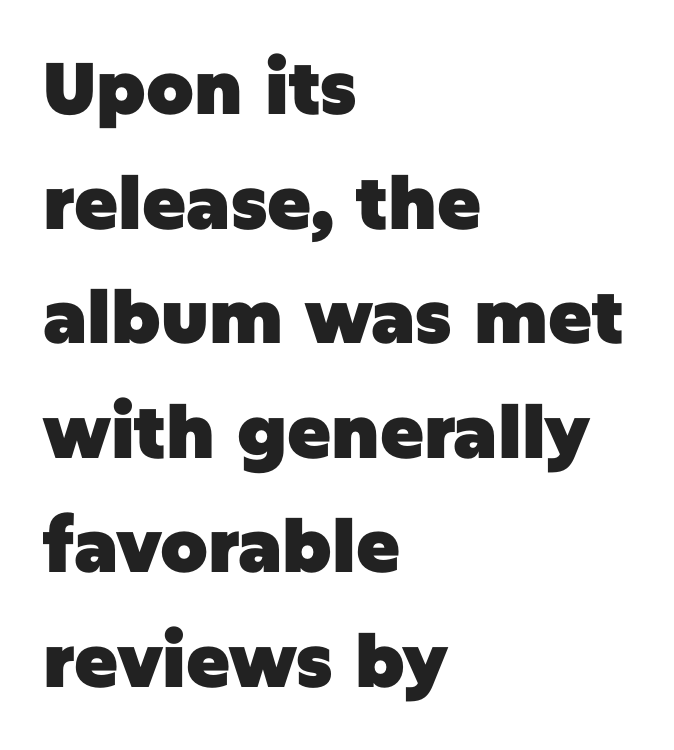
The image shows 73 px heavy sans-serif type, upright; set left-aligned, normal line spacing (1.57x), normal letter spacing, not underlined; low stroke contrast and a large x-height.
